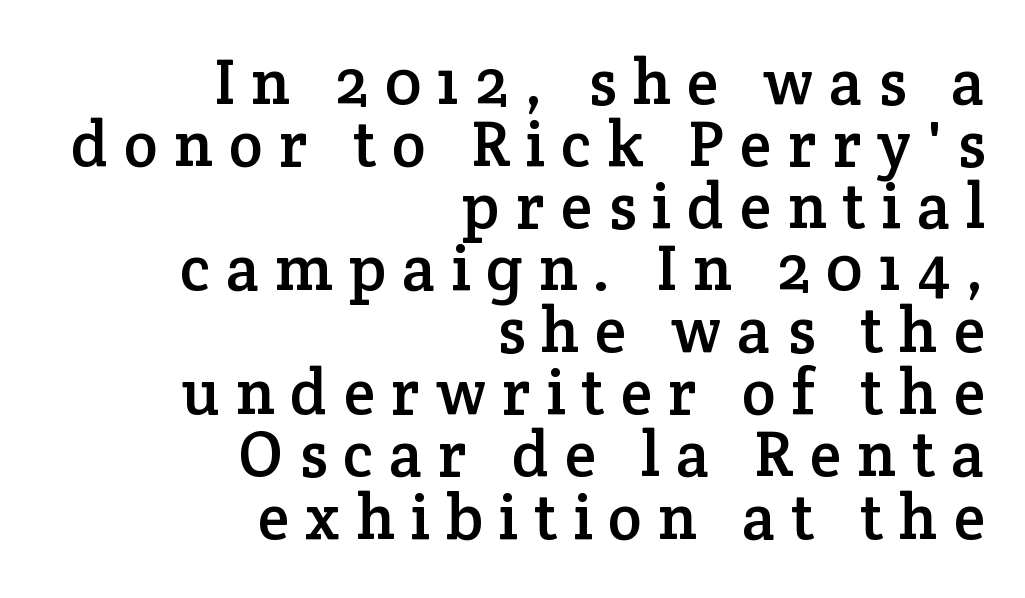
Nope, not italic — everything's standing straight. You can tell from the footed stems that serif type was used. Very little white space separates one row of letters from the next. How are the letters spaced? Widely, with obvious added tracking. The baseline area is clear. Character widths vary here, with narrow letters taking less room than wide ones.
